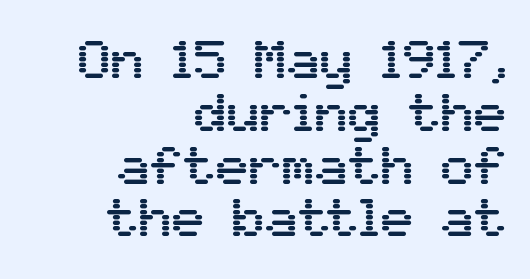
{"serif": "no", "italic": "no", "width": "normal", "stroke_contrast": "medium", "x_height": "medium", "monospaced": "no", "underline": "no", "align": "right", "line_spacing": "tight", "line_spacing_ratio": 0.96, "letter_spacing": "normal", "letter_spacing_em": 0.0, "glyph_px": 55}
